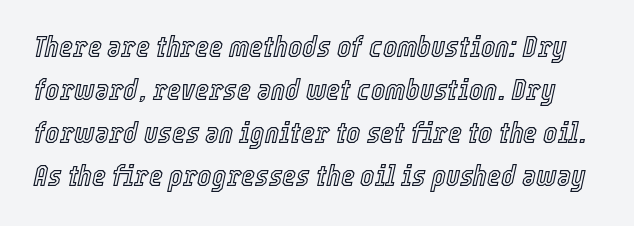
{"italic": "yes", "lean": "right", "slant_degrees": 12, "width": "condensed", "x_height": "medium", "monospaced": "no", "underline": "no", "line_spacing": "normal", "line_spacing_ratio": 1.43, "letter_spacing": "normal", "letter_spacing_em": 0.0, "glyph_px": 30}
